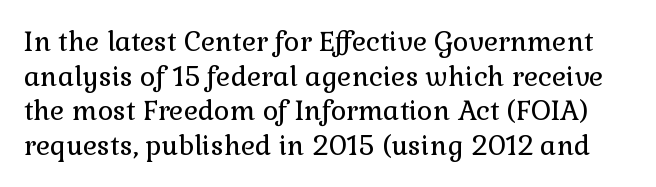
Q: Is the text bold? A: No.
Q: Is the text italic (slanted)? A: No, it is upright.
Q: Is the text underlined? A: No.
Q: Is the spacing between letters normal or unusually wide? A: Normal.
Q: Is the spacing between lines tight, normal or loose? A: Normal.
